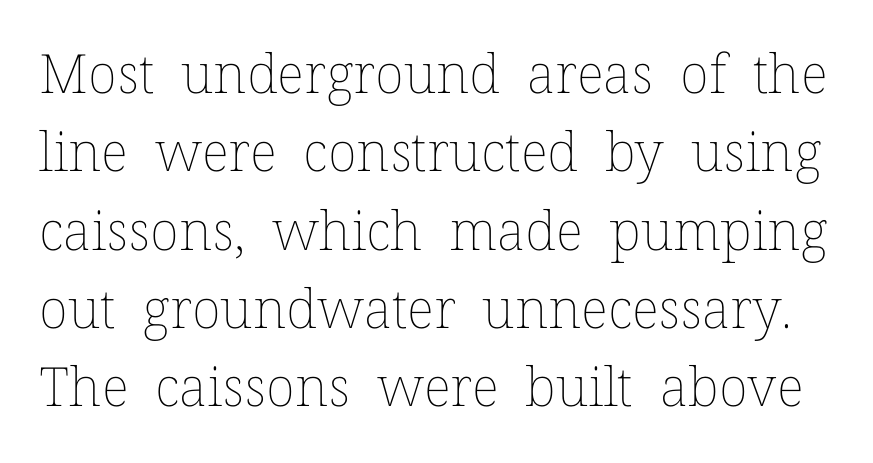
{"italic": "no", "bold": "no", "weight": "thin", "width": "normal", "stroke_contrast": "low", "x_height": "medium", "monospaced": "no", "underline": "no", "line_spacing": "normal", "line_spacing_ratio": 1.45, "letter_spacing": "normal", "letter_spacing_em": 0.0, "glyph_px": 54}
